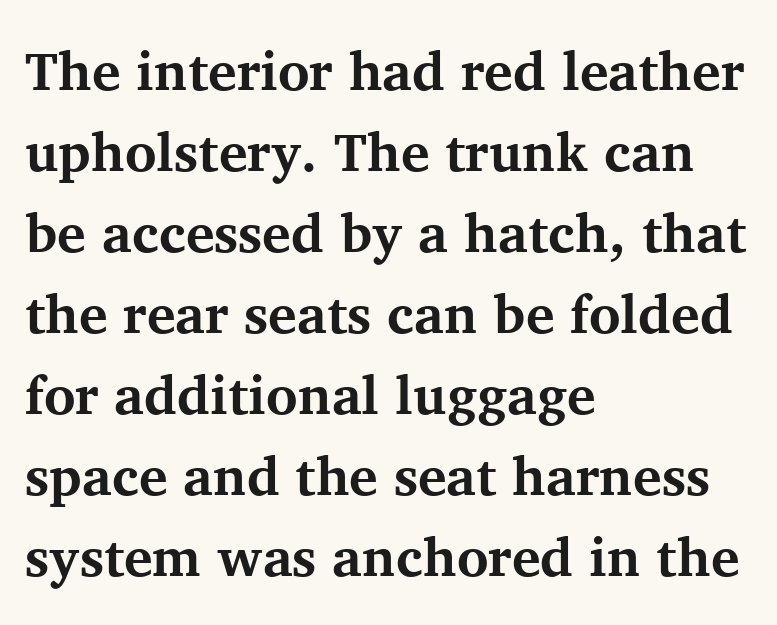
Nope, not italic — everything's standing straight. No word sits above an underline. The lines sit at an ordinary, default distance from one another. Stroke terminals: seriffed. The tracking reads as untouched default to a designer's eye.
